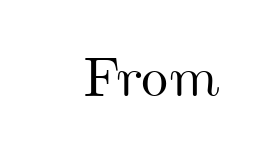
The image shows 56 px wide type; set normal letter spacing, not underlined; medium stroke contrast and a small x-height.
